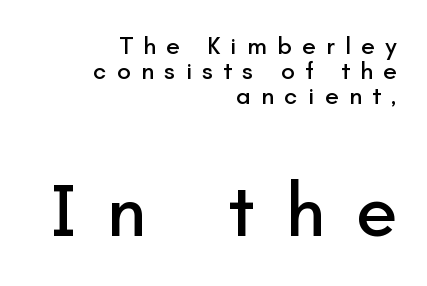
Q: Is the text italic (slanted)? A: No, it is upright.
Q: Is the typeface a serif or a sans-serif typeface? A: Sans-serif.
Q: Is the text underlined? A: No.
Q: How is the paragraph aligned? A: Right-aligned.
Q: Is the spacing between letters normal or unusually wide? A: Unusually wide.
Q: Is the spacing between lines tight, normal or loose? A: Tight.
Q: Which block of text is set in a larger size, the first (top) or the second (bottom)? A: The second (bottom) one.
Q: Width (condensed, normal, or wide)? A: Normal.
Q: Stroke contrast? A: Low.
Q: x-height? A: Small.
Q: Monospaced? A: No.
